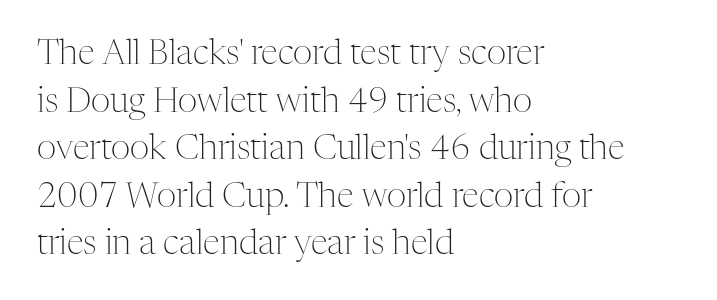
{"serif": "yes", "italic": "no", "bold": "no", "weight": "light", "width": "normal", "stroke_contrast": "medium", "x_height": "medium", "monospaced": "no", "underline": "no", "align": "left", "line_spacing": "normal", "line_spacing_ratio": 1.4, "letter_spacing": "normal", "letter_spacing_em": 0.0, "glyph_px": 34}
